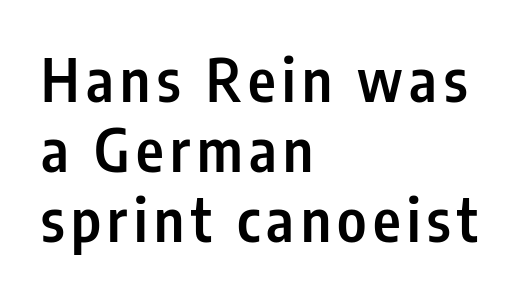
Q: Is the text bold? A: Semi-bold.
Q: Is the text italic (slanted)? A: No, it is upright.
Q: Is the typeface a serif or a sans-serif typeface? A: Sans-serif.
Q: Is the text underlined? A: No.
Q: How is the paragraph aligned? A: Left-aligned.
Q: Width (condensed, normal, or wide)? A: Condensed.
Q: Stroke contrast? A: Low.
Q: x-height? A: Medium.
Q: Monospaced? A: No.
